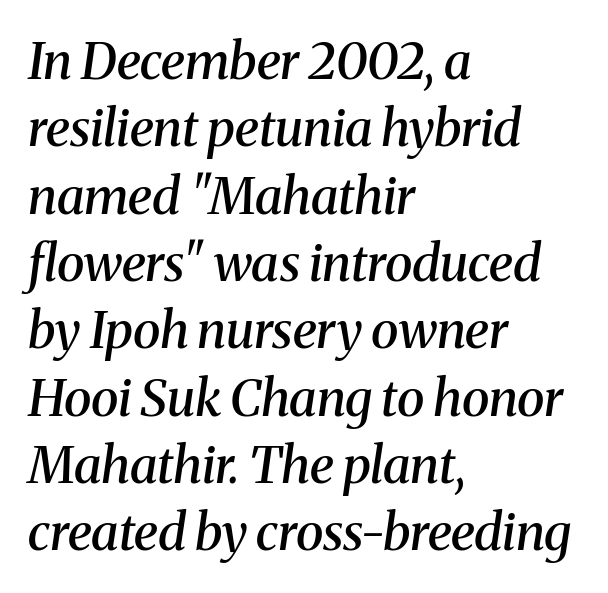
Q: Is the text bold? A: Semi-bold.
Q: Is the text italic (slanted)? A: Yes, it leans right by about 8 degrees.
Q: Is the typeface a serif or a sans-serif typeface? A: Serif.
Q: Is the text underlined? A: No.
Q: How is the paragraph aligned? A: Left-aligned.
Q: Is the spacing between letters normal or unusually wide? A: Normal.
Q: Is the spacing between lines tight, normal or loose? A: Normal.
Q: Width (condensed, normal, or wide)? A: Normal.
Q: Stroke contrast? A: Medium.
Q: x-height? A: Medium.
Q: Monospaced? A: No.
